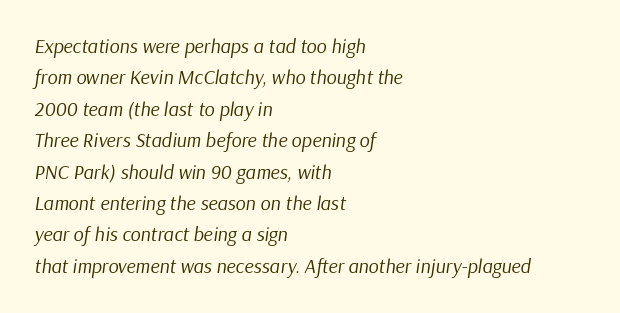
{"italic": "yes", "lean": "right", "slant_degrees": 9, "bold": "no", "underline": "no", "align": "left", "line_spacing": "normal", "line_spacing_ratio": 1.57, "letter_spacing": "normal", "letter_spacing_em": 0.0, "glyph_px": 20}
